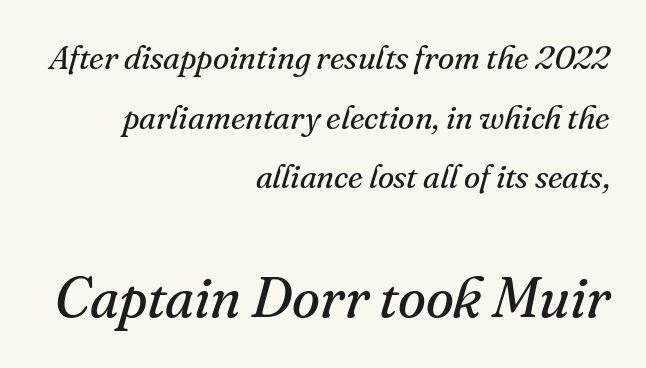
Q: Is the text bold? A: No.
Q: Is the text italic (slanted)? A: Yes, it leans right by about 16 degrees.
Q: Is the typeface a serif or a sans-serif typeface? A: Serif.
Q: Is the text underlined? A: No.
Q: How is the paragraph aligned? A: Right-aligned.
Q: Is the spacing between letters normal or unusually wide? A: Normal.
Q: Which block of text is set in a larger size, the first (top) or the second (bottom)? A: The second (bottom) one.
Q: Width (condensed, normal, or wide)? A: Normal.
Q: Stroke contrast? A: Medium.
Q: x-height? A: Small.
Q: Monospaced? A: No.
